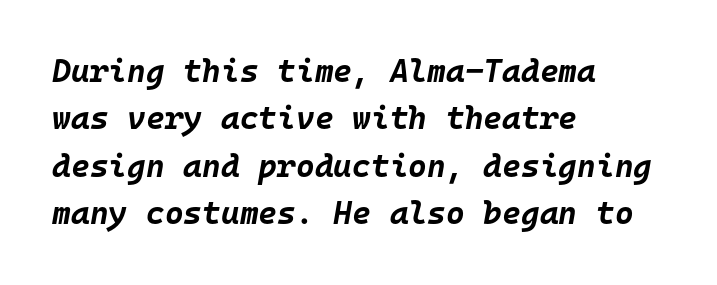
Q: Is the text bold? A: Yes.
Q: Is the text italic (slanted)? A: Yes, it leans right by about 10 degrees.
Q: Is the text underlined? A: No.
Q: How is the paragraph aligned? A: Left-aligned.
Q: Is the spacing between letters normal or unusually wide? A: Normal.
Q: Is the spacing between lines tight, normal or loose? A: Normal.
Q: Width (condensed, normal, or wide)? A: Normal.
Q: Stroke contrast? A: Low.
Q: x-height? A: Large.
Q: Monospaced? A: Yes.
